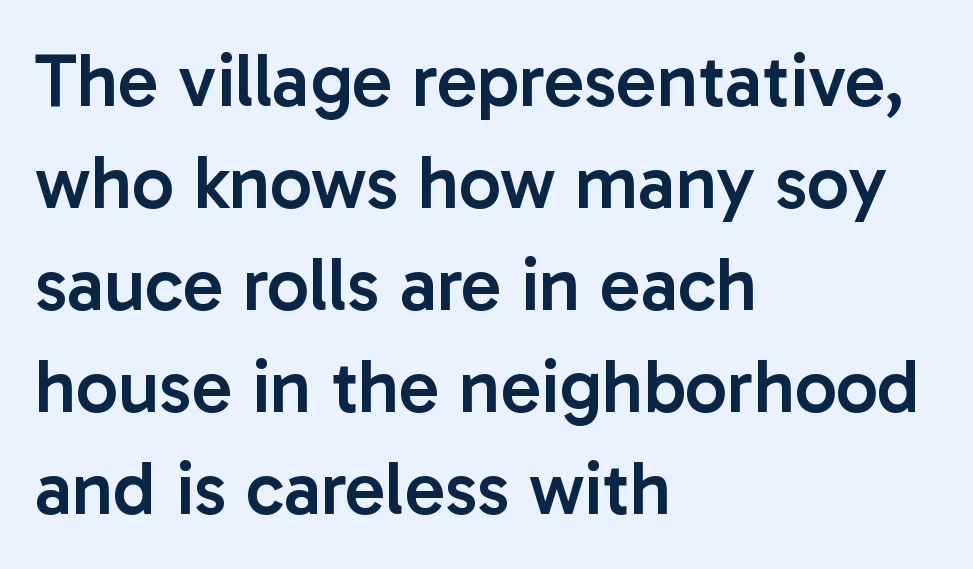
Q: Is the text bold? A: Semi-bold.
Q: Is the text italic (slanted)? A: No, it is upright.
Q: Is the typeface a serif or a sans-serif typeface? A: Sans-serif.
Q: Is the text underlined? A: No.
Q: How is the paragraph aligned? A: Left-aligned.
Q: Is the spacing between letters normal or unusually wide? A: Normal.
Q: Is the spacing between lines tight, normal or loose? A: Normal.
Q: Width (condensed, normal, or wide)? A: Normal.
Q: Stroke contrast? A: Low.
Q: x-height? A: Medium.
Q: Monospaced? A: No.
